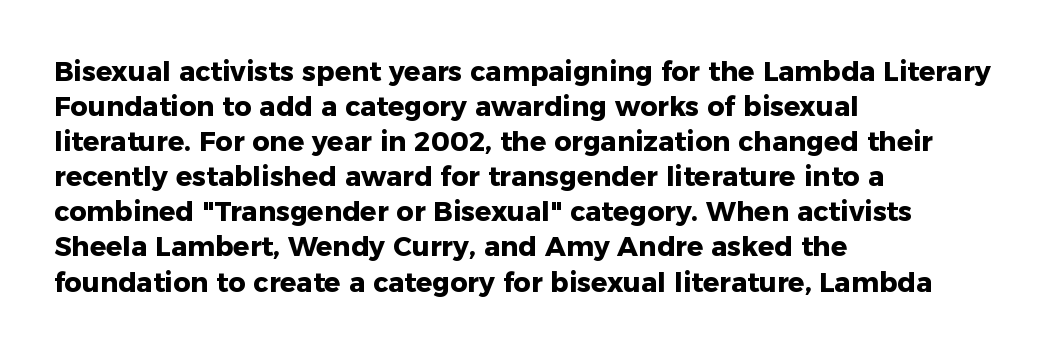
The image shows 27 px bold type, upright; set left-aligned, normal line spacing (1.3x), normal letter spacing, not underlined.
